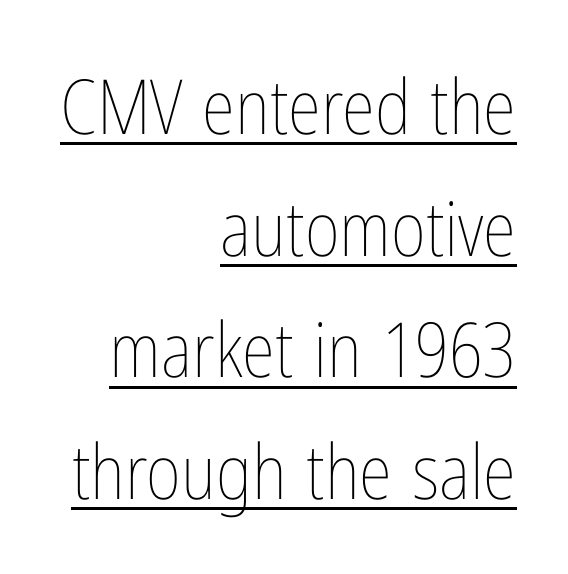
The image shows 76 px thin, condensed type, upright; set right-aligned, normal line spacing (1.6x), normal letter spacing, underlined; low stroke contrast and a medium x-height.
